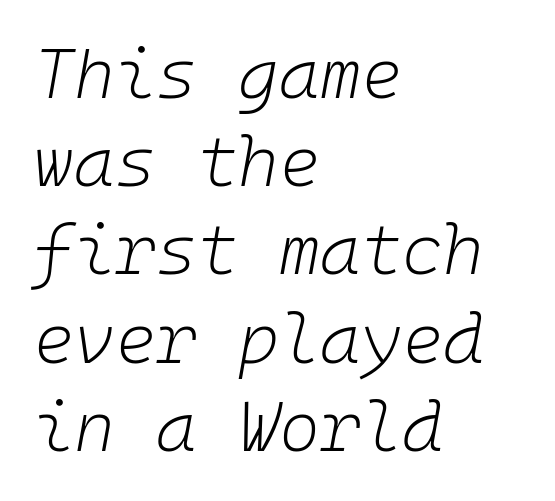
Weight: regular or lighter. Horizontal bands of white between lines are of average thickness. Think of a typewriter: that constant character pitch is what you see here. Rule under the text: the space is simply empty.
